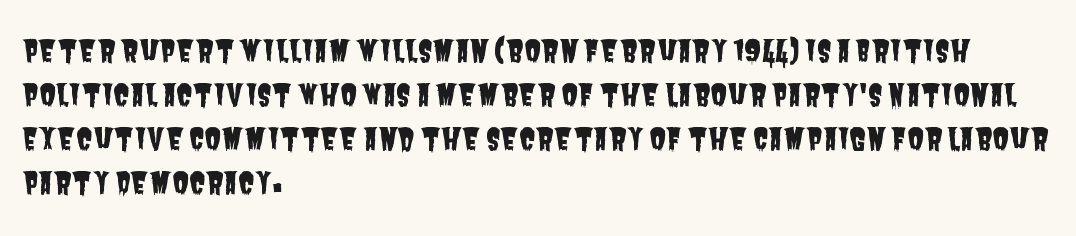
Q: Is the typeface a serif or a sans-serif typeface? A: Sans-serif.
Q: Is the text underlined? A: No.
Q: How is the paragraph aligned? A: Left-aligned.
Q: Is the spacing between letters normal or unusually wide? A: Normal.
Q: Is the spacing between lines tight, normal or loose? A: Normal.
Q: Width (condensed, normal, or wide)? A: Condensed.
Q: Stroke contrast? A: Low.
Q: x-height? A: Large.
Q: Monospaced? A: No.
